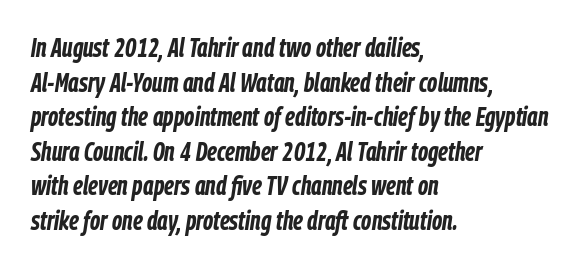
Layout note: lines flush left. Caption: standard tracking, unaltered. Caption: bold face, heavy strokes. The axis of the letterforms is tilted away from vertical.
